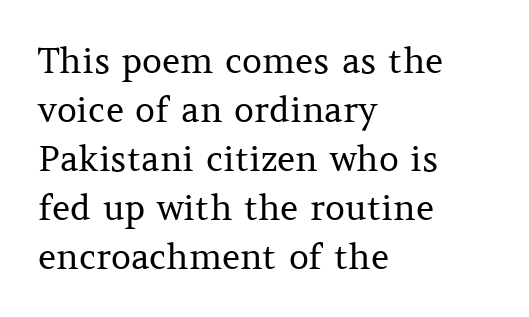
Q: Is the text bold? A: No.
Q: Is the text italic (slanted)? A: No, it is upright.
Q: Is the typeface a serif or a sans-serif typeface? A: Serif.
Q: Is the text underlined? A: No.
Q: How is the paragraph aligned? A: Left-aligned.
Q: Is the spacing between letters normal or unusually wide? A: Normal.
Q: Is the spacing between lines tight, normal or loose? A: Normal.
Q: Width (condensed, normal, or wide)? A: Normal.
Q: Stroke contrast? A: Medium.
Q: x-height? A: Medium.
Q: Monospaced? A: No.
